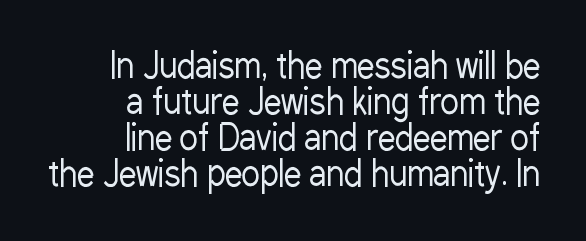
{"serif": "no", "italic": "no", "bold": "no", "weight": "regular", "width": "condensed", "stroke_contrast": "low", "x_height": "medium", "monospaced": "no", "underline": "no", "align": "right", "line_spacing": "tight", "line_spacing_ratio": 1.03, "letter_spacing": "normal", "letter_spacing_em": 0.0, "glyph_px": 35}
